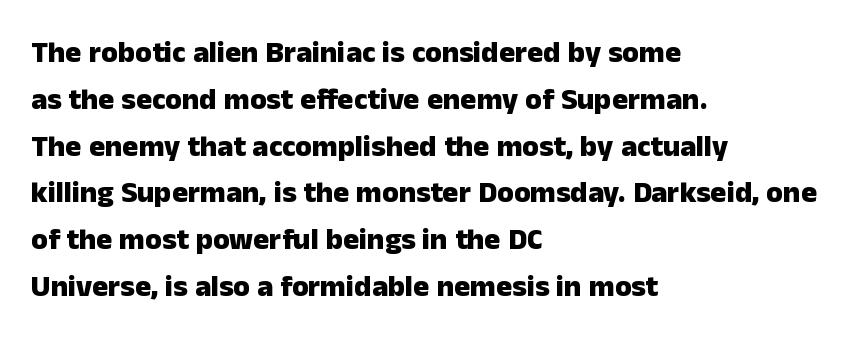
Q: Is the text bold? A: Yes.
Q: Is the text italic (slanted)? A: No, it is upright.
Q: Is the typeface a serif or a sans-serif typeface? A: Sans-serif.
Q: Is the text underlined? A: No.
Q: How is the paragraph aligned? A: Left-aligned.
Q: Is the spacing between letters normal or unusually wide? A: Normal.
Q: Is the spacing between lines tight, normal or loose? A: Normal.
Q: Width (condensed, normal, or wide)? A: Normal.
Q: Stroke contrast? A: Low.
Q: x-height? A: Medium.
Q: Monospaced? A: No.
